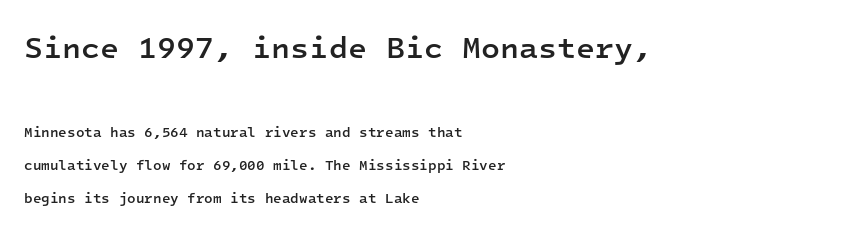
{"serif": "no", "italic": "no", "bold": "semi", "weight": "semibold", "width": "normal", "stroke_contrast": "low", "x_height": "medium", "monospaced": "yes", "underline": "no", "align": "left", "line_spacing": "loose", "line_spacing_ratio": 2.34, "letter_spacing": "normal", "letter_spacing_em": 0.0, "larger_block": "first", "size_ratio": 2.21, "glyph_px": 31}
